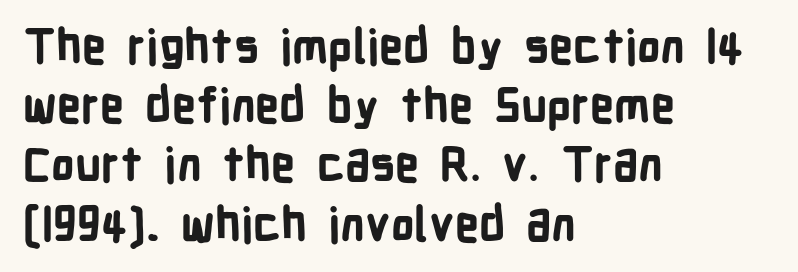
{"serif": "no", "italic": "no", "bold": "yes", "weight": "bold", "width": "condensed", "stroke_contrast": "low", "x_height": "medium", "monospaced": "no", "underline": "no", "align": "left", "line_spacing": "normal", "line_spacing_ratio": 1.26, "letter_spacing": "normal", "letter_spacing_em": 0.0, "glyph_px": 47}
